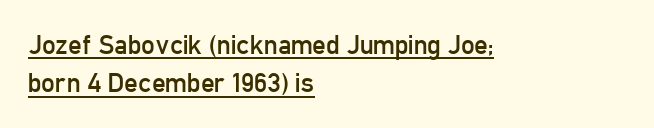
The image shows 27 px text type, upright; set left-aligned, normal line spacing (1.42x), normal letter spacing, underlined.
